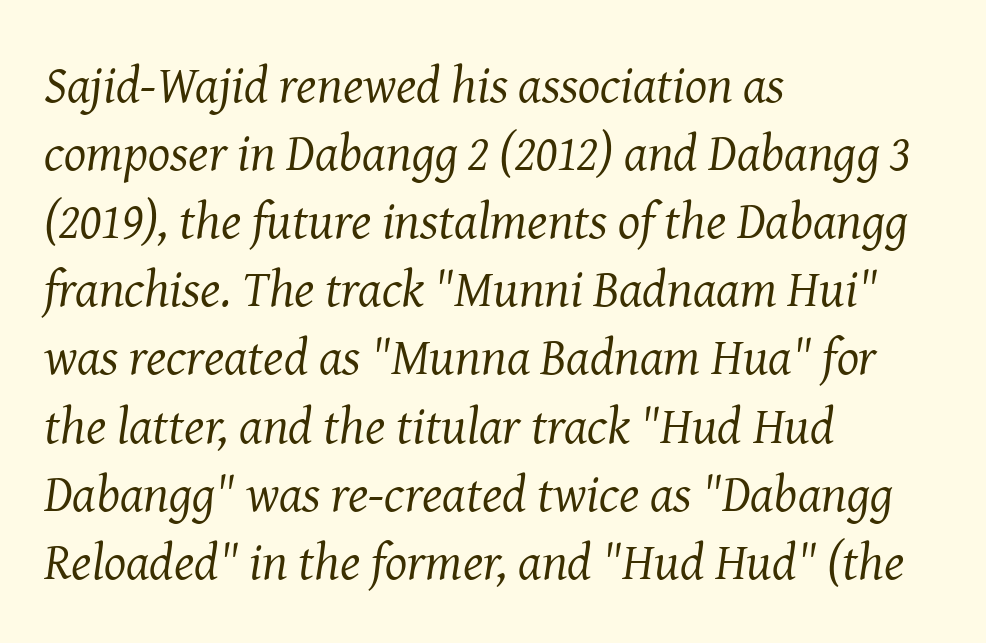
The image shows 52 px regular-weight serif type, italic (leaning right); set left-aligned, normal line spacing (1.31x), normal letter spacing, not underlined; medium stroke contrast and a medium x-height.
